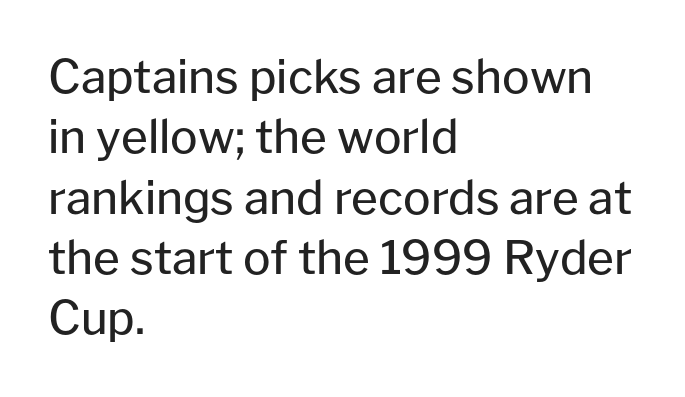
Only glyphs here, with clear space below each row. The lines in this sample share a left origin and differ only in where they stop. Designer's note — italics off, roman on. The rendering keeps characters at their native spacing. Think of a printed novel: that variable character pitch is what you see here. Notice how descenders clear the ascenders below comfortably — that's standard leading.
